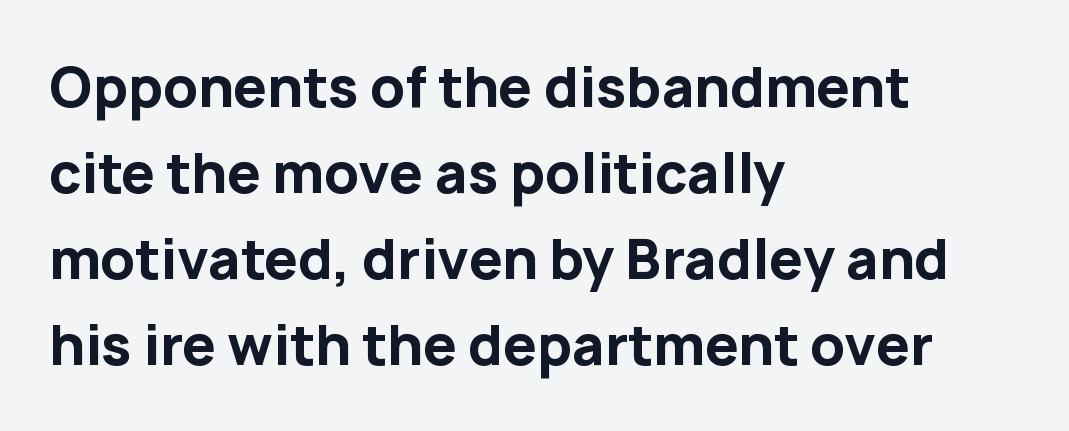
Q: Is the text bold? A: Yes.
Q: Is the text italic (slanted)? A: No, it is upright.
Q: Is the typeface a serif or a sans-serif typeface? A: Sans-serif.
Q: Is the text underlined? A: No.
Q: How is the paragraph aligned? A: Left-aligned.
Q: Is the spacing between letters normal or unusually wide? A: Normal.
Q: Is the spacing between lines tight, normal or loose? A: Normal.
Q: Width (condensed, normal, or wide)? A: Normal.
Q: Stroke contrast? A: Low.
Q: x-height? A: Medium.
Q: Monospaced? A: No.
